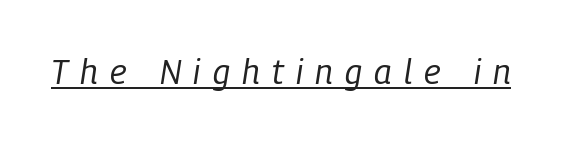
The image shows 34 px regular-weight, condensed type, italic (leaning right); set unusually wide letter spacing (+0.36 em), underlined; low stroke contrast and a medium x-height.
